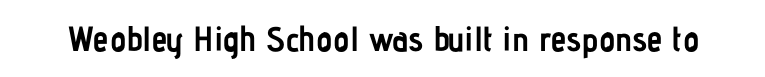
{"serif": "no", "italic": "no", "bold": "yes", "weight": "semibold", "width": "condensed", "stroke_contrast": "low", "x_height": "medium", "monospaced": "no", "underline": "no", "letter_spacing": "normal", "letter_spacing_em": 0.0, "glyph_px": 35}
